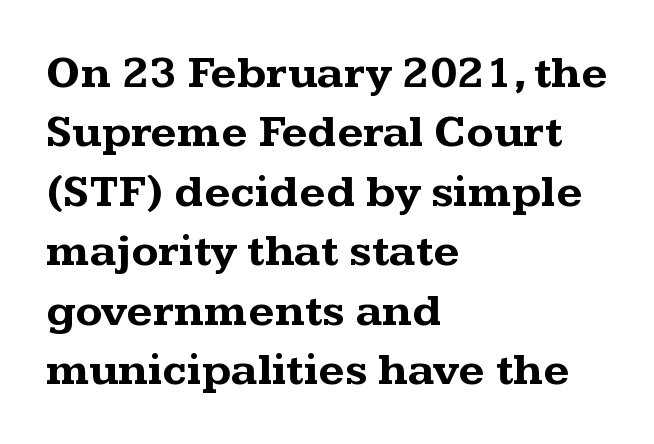
Character widths vary here, with narrow letters taking less room than wide ones. Posture: straight, roman, zero tilt. Is this a sans? No — the strokes have serifs. Reading down the column, the eye jumps a familiar distance to each next line. How heavy is the stroke? Heavy — this is a bold.
